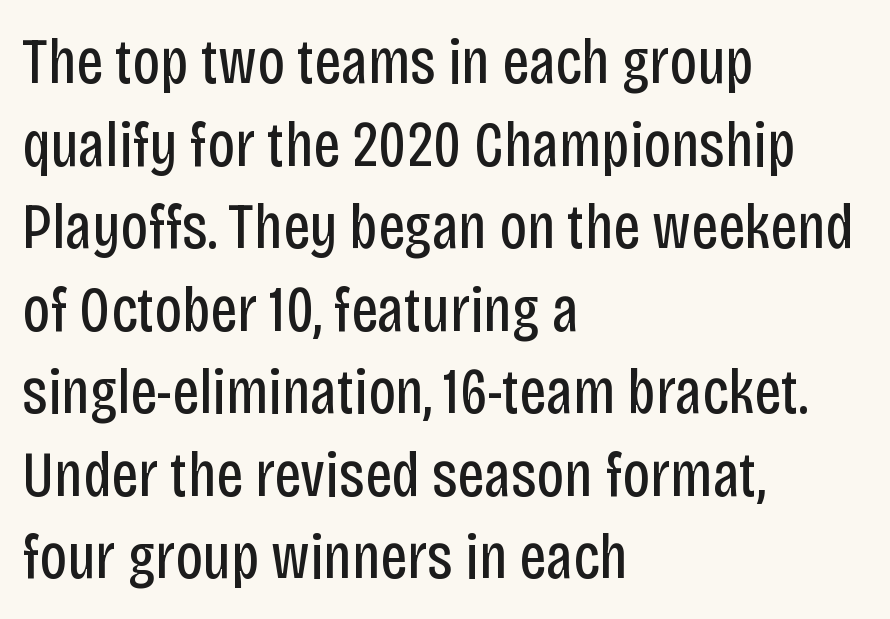
{"serif": "no", "italic": "no", "bold": "no", "weight": "regular", "width": "condensed", "stroke_contrast": "low", "x_height": "large", "monospaced": "no", "underline": "no", "align": "left", "line_spacing": "normal", "line_spacing_ratio": 1.27, "letter_spacing": "normal", "letter_spacing_em": 0.0, "glyph_px": 65}
